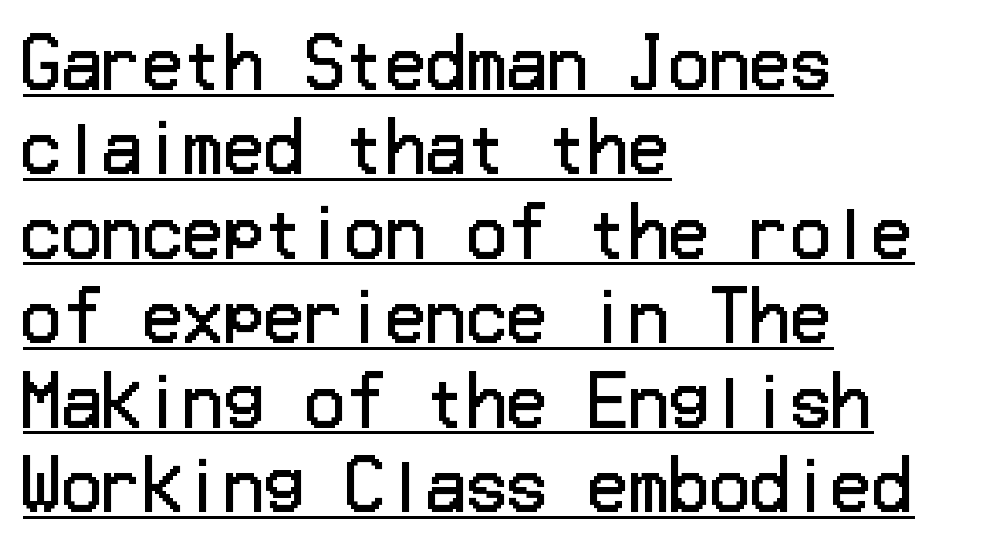
Has an underline been added? It has. Standard letterfit; no display-style spreading of the glyphs. Ink coverage per letter is moderate at most. This block has exactly the height ordinary leading produces. Is there any slant? The stems are plumb. In CSS terms this would be text-align: left.
